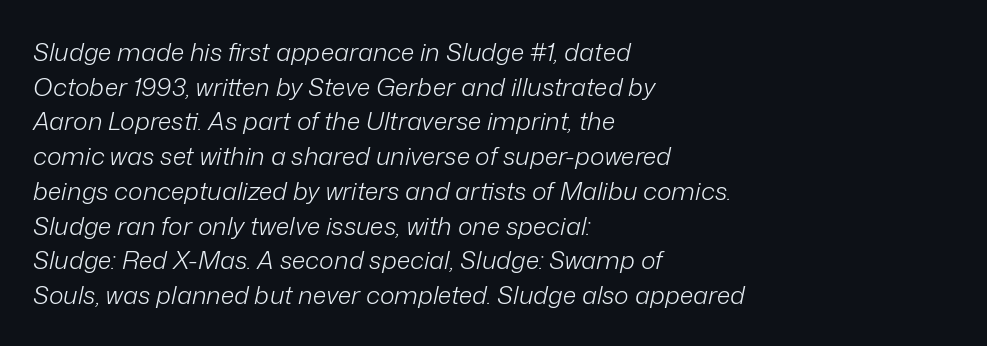
Q: Is the text bold? A: No.
Q: Is the text italic (slanted)? A: Yes, it leans right by about 12 degrees.
Q: Is the text underlined? A: No.
Q: How is the paragraph aligned? A: Left-aligned.
Q: Is the spacing between letters normal or unusually wide? A: Normal.
Q: Is the spacing between lines tight, normal or loose? A: Normal.
